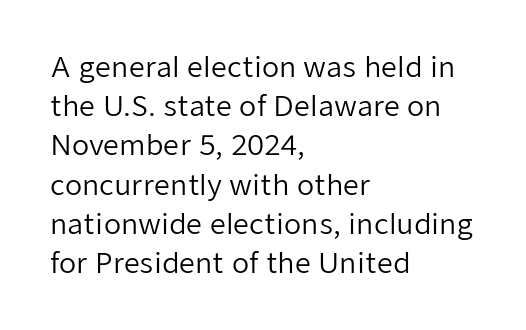
The image shows 28 px regular-weight sans-serif type, upright; set left-aligned, normal line spacing (1.4x), normal letter spacing, not underlined; low stroke contrast and a medium x-height.
